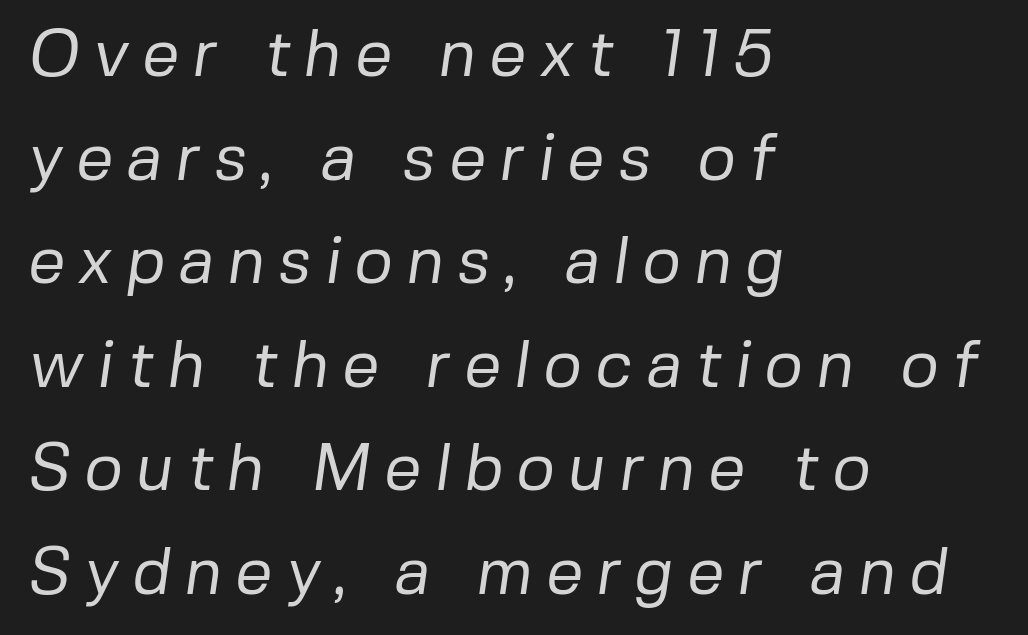
Q: Is the text bold? A: No.
Q: Is the typeface a serif or a sans-serif typeface? A: Sans-serif.
Q: Is the text underlined? A: No.
Q: How is the paragraph aligned? A: Left-aligned.
Q: Is the spacing between letters normal or unusually wide? A: Unusually wide.
Q: Is the spacing between lines tight, normal or loose? A: Normal.
Q: Width (condensed, normal, or wide)? A: Normal.
Q: Stroke contrast? A: Low.
Q: x-height? A: Medium.
Q: Monospaced? A: No.
